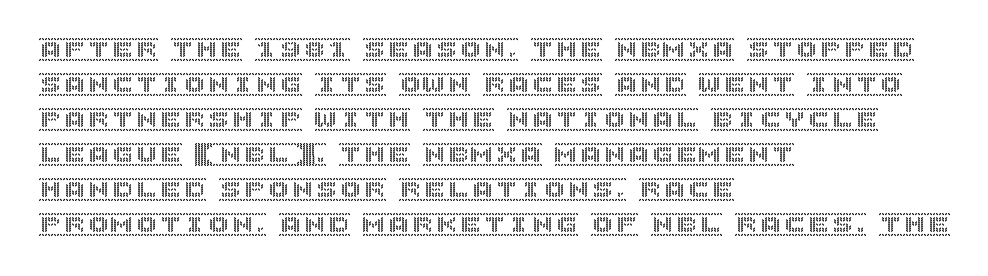
{"italic": "no", "underline": "no", "align": "left", "line_spacing": "normal", "line_spacing_ratio": 1.46, "letter_spacing": "normal", "letter_spacing_em": 0.0, "glyph_px": 24}
